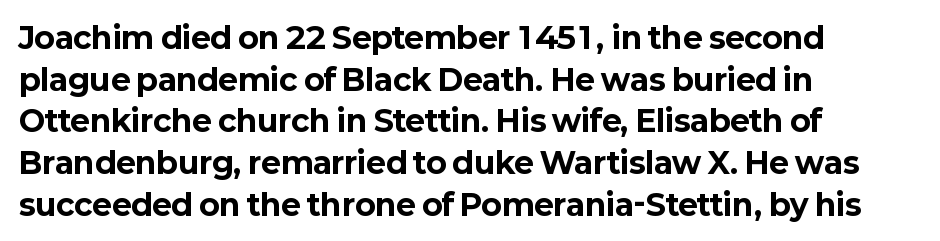
Q: Is the text bold? A: Yes.
Q: Is the text italic (slanted)? A: No, it is upright.
Q: Is the typeface a serif or a sans-serif typeface? A: Sans-serif.
Q: Is the text underlined? A: No.
Q: How is the paragraph aligned? A: Left-aligned.
Q: Is the spacing between letters normal or unusually wide? A: Normal.
Q: Is the spacing between lines tight, normal or loose? A: Normal.
Q: Width (condensed, normal, or wide)? A: Normal.
Q: Stroke contrast? A: Low.
Q: x-height? A: Medium.
Q: Monospaced? A: No.
